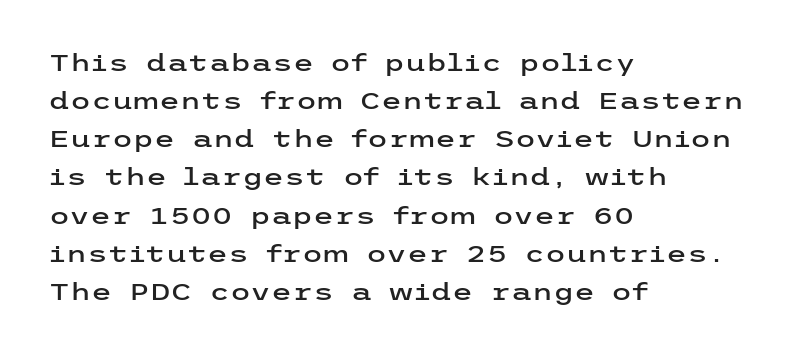
Q: Is the text italic (slanted)? A: No, it is upright.
Q: Is the text underlined? A: No.
Q: How is the paragraph aligned? A: Left-aligned.
Q: Is the spacing between letters normal or unusually wide? A: Normal.
Q: Is the spacing between lines tight, normal or loose? A: Normal.
